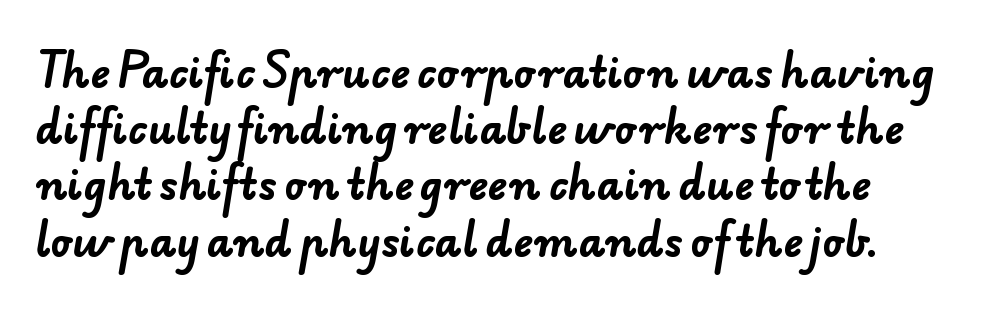
{"serif": "no", "bold": "yes", "weight": "bold", "width": "normal", "stroke_contrast": "low", "x_height": "small", "monospaced": "no", "underline": "no", "line_spacing": "normal", "line_spacing_ratio": 1.37, "letter_spacing": "normal", "letter_spacing_em": 0.0, "glyph_px": 41}
